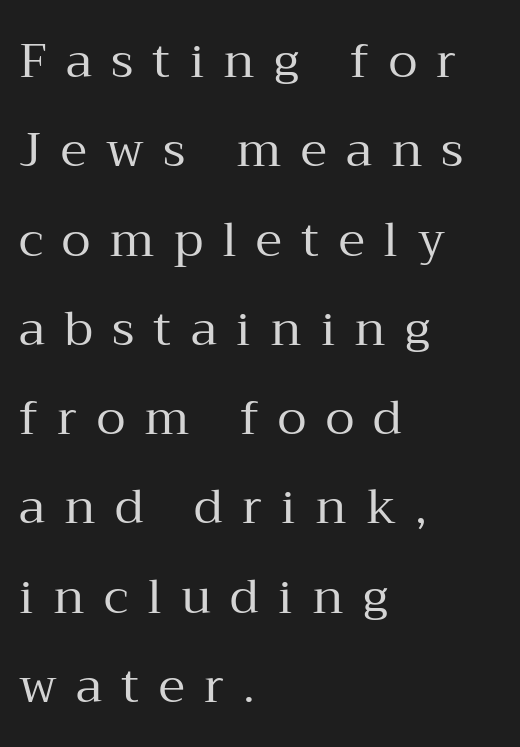
{"serif": "yes", "italic": "no", "bold": "no", "weight": "regular", "width": "normal", "stroke_contrast": "medium", "x_height": "medium", "monospaced": "no", "underline": "no", "align": "left", "line_spacing_ratio": 1.86, "letter_spacing": "wide", "letter_spacing_em": 0.4, "glyph_px": 48}
